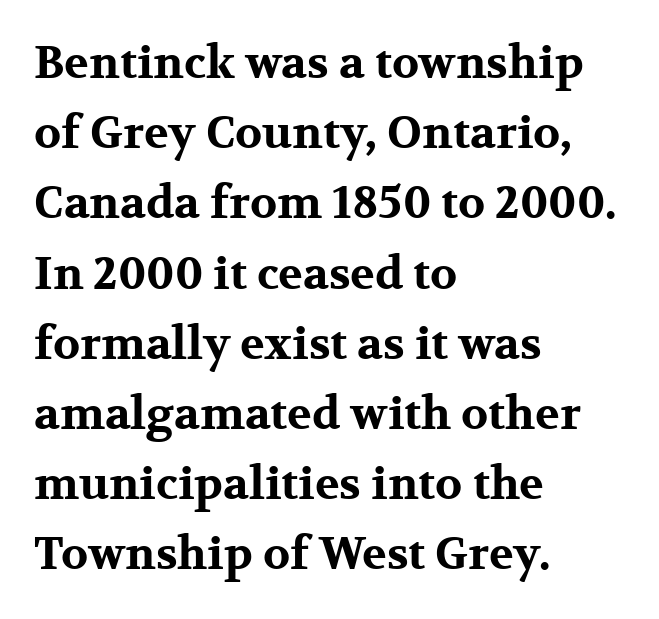
The image shows 45 px bold, wide serif type, upright; set left-aligned, normal line spacing (1.56x), normal letter spacing, not underlined; medium stroke contrast and a medium x-height.
